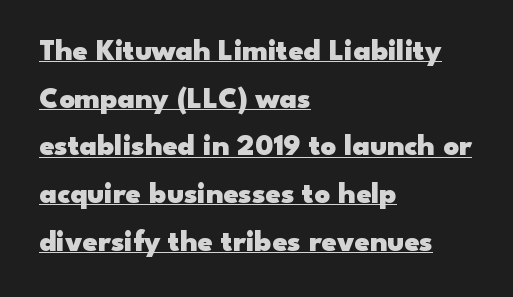
The image shows 30 px heavy, wide sans-serif type, upright; set left-aligned, normal line spacing (1.59x), normal letter spacing, underlined; low stroke contrast and a small x-height.
